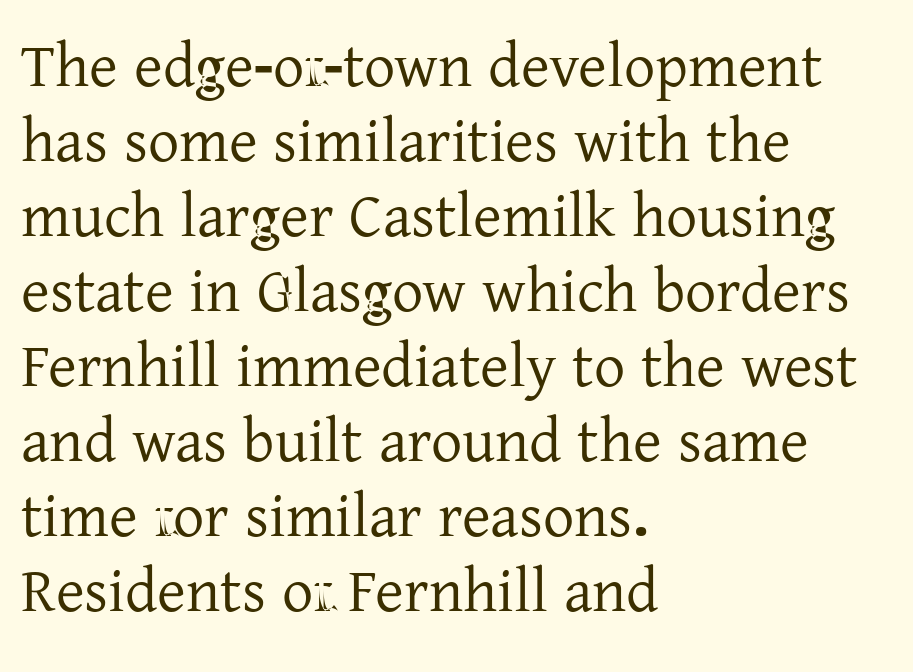
How are the letters spaced? Ordinarily, with no added tracking. Compared with a centered layout, this one pins lines to the left instead. The font's upright variant was chosen for this text. Descenders hang freely into open space.
